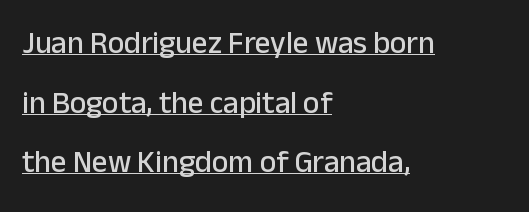
The image shows 31 px sans-serif type, upright; set left-aligned, loose line spacing (1.92x), normal letter spacing, underlined; low stroke contrast and a medium x-height.
